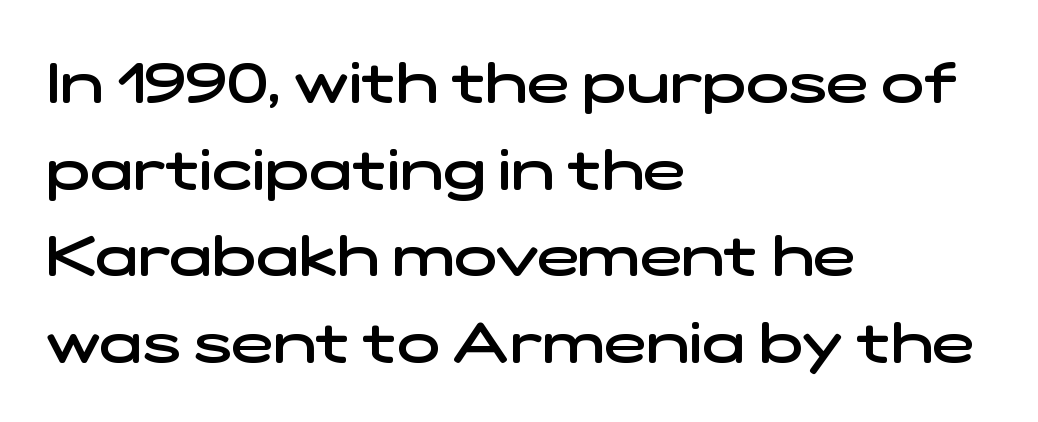
The image shows 57 px semibold, wide sans-serif type; set left-aligned, normal line spacing (1.52x), normal letter spacing, not underlined; low stroke contrast and a medium x-height.
